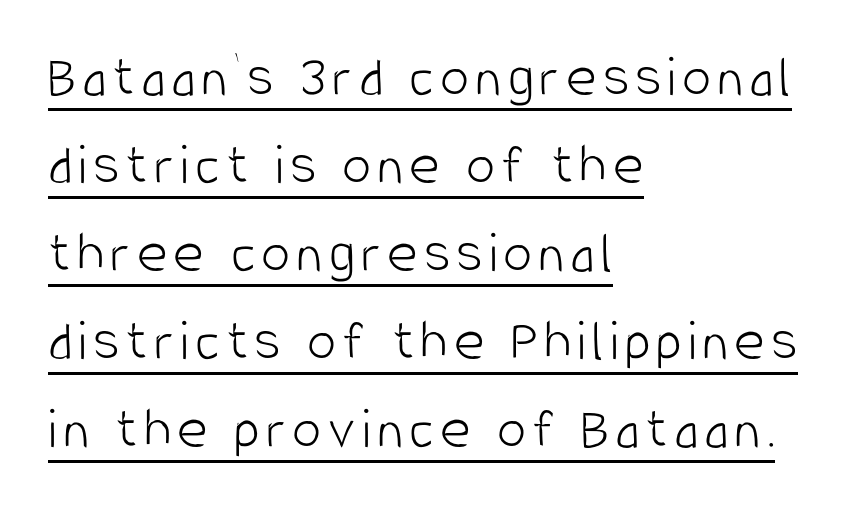
Q: Is the text bold? A: No.
Q: Is the text italic (slanted)? A: No, it is upright.
Q: Is the typeface a serif or a sans-serif typeface? A: Sans-serif.
Q: Is the text underlined? A: Yes.
Q: How is the paragraph aligned? A: Left-aligned.
Q: Is the spacing between lines tight, normal or loose? A: Normal.
Q: Width (condensed, normal, or wide)? A: Condensed.
Q: Stroke contrast? A: Low.
Q: x-height? A: Large.
Q: Monospaced? A: No.
